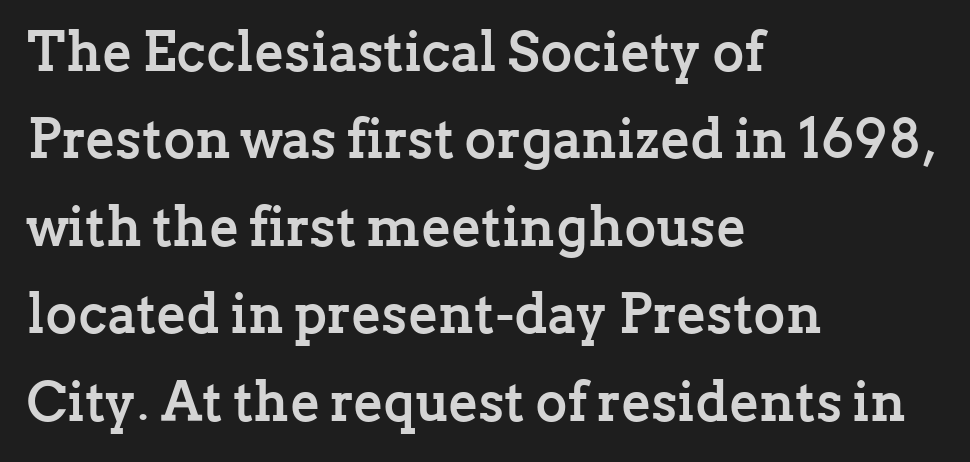
The block of text has a typical density, with ordinary space between rows. The rendering uses a bold face; every stroke is thick and dark. Does the type have serifs? Yes, each stem ends in a small foot. Typeset ragged right — the left edge is the straight one. You can tell it's not italic because the verticals are truly vertical.
